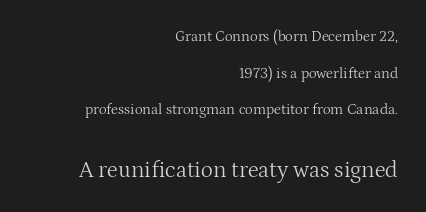
{"italic": "no", "bold": "no", "underline": "no", "align": "right", "line_spacing": "loose", "line_spacing_ratio": 2.45, "letter_spacing": "normal", "letter_spacing_em": 0.0, "larger_block": "second", "size_ratio": 1.53, "glyph_px": 23}
